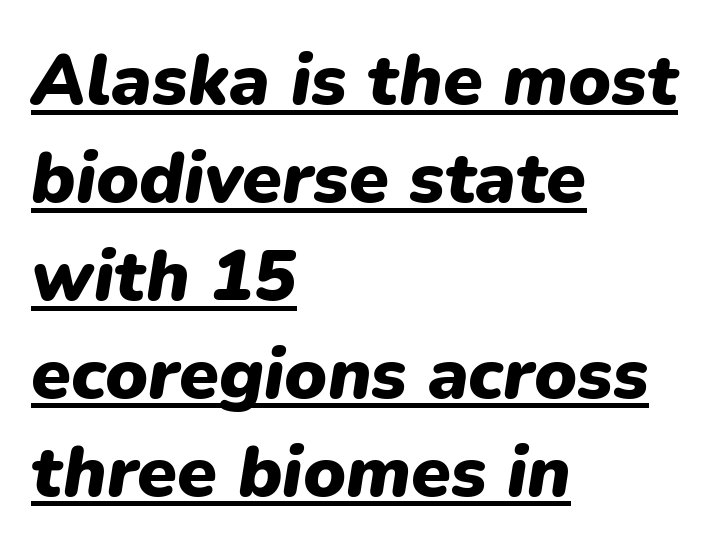
Q: Is the text bold? A: Yes.
Q: Is the text italic (slanted)? A: Yes, it leans right by about 9 degrees.
Q: Is the text underlined? A: Yes.
Q: How is the paragraph aligned? A: Left-aligned.
Q: Is the spacing between letters normal or unusually wide? A: Normal.
Q: Is the spacing between lines tight, normal or loose? A: Normal.
Q: Width (condensed, normal, or wide)? A: Normal.
Q: Stroke contrast? A: Low.
Q: x-height? A: Medium.
Q: Monospaced? A: No.
